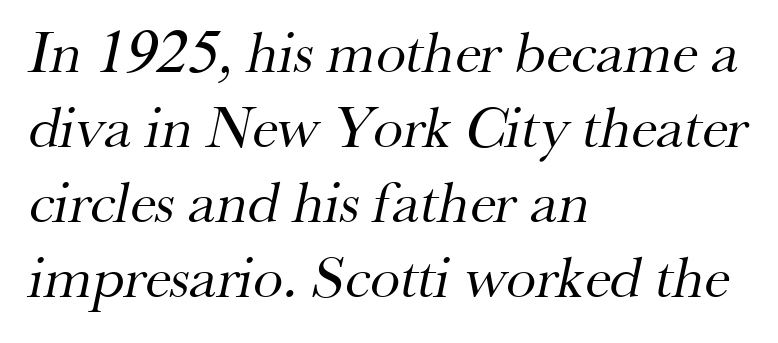
Q: Is the text bold? A: No.
Q: Is the typeface a serif or a sans-serif typeface? A: Serif.
Q: Is the text underlined? A: No.
Q: How is the paragraph aligned? A: Left-aligned.
Q: Is the spacing between letters normal or unusually wide? A: Normal.
Q: Is the spacing between lines tight, normal or loose? A: Normal.
Q: Width (condensed, normal, or wide)? A: Normal.
Q: Stroke contrast? A: Medium.
Q: x-height? A: Small.
Q: Monospaced? A: No.
